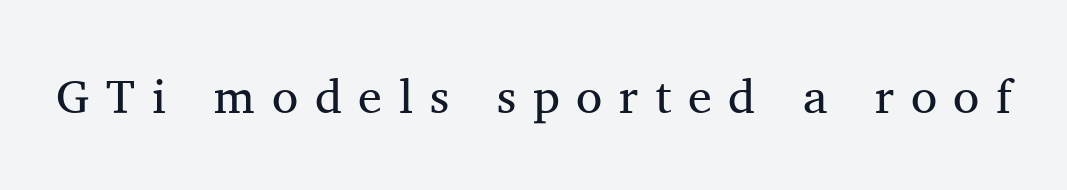
{"serif": "yes", "italic": "no", "bold": "no", "weight": "regular", "width": "normal", "stroke_contrast": "medium", "x_height": "medium", "monospaced": "no", "underline": "no", "letter_spacing": "wide", "letter_spacing_em": 0.35, "glyph_px": 48}
